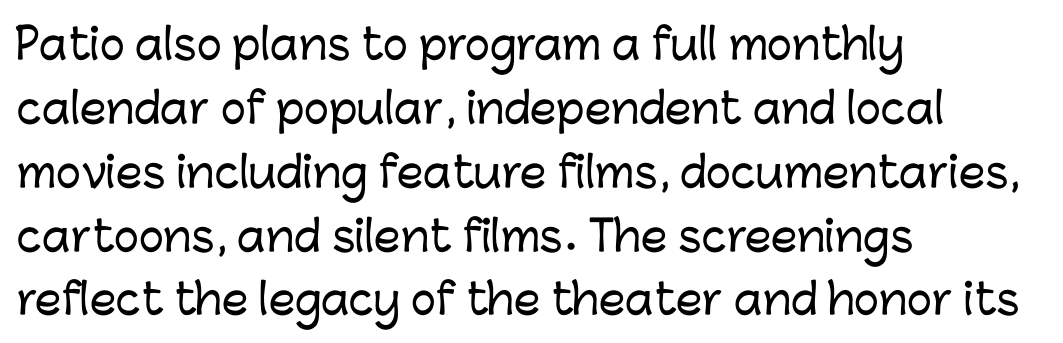
Q: Is the text italic (slanted)? A: No, it is upright.
Q: Is the typeface a serif or a sans-serif typeface? A: Sans-serif.
Q: Is the text underlined? A: No.
Q: How is the paragraph aligned? A: Left-aligned.
Q: Is the spacing between letters normal or unusually wide? A: Normal.
Q: Is the spacing between lines tight, normal or loose? A: Normal.
Q: Width (condensed, normal, or wide)? A: Normal.
Q: Stroke contrast? A: Low.
Q: x-height? A: Medium.
Q: Monospaced? A: No.
